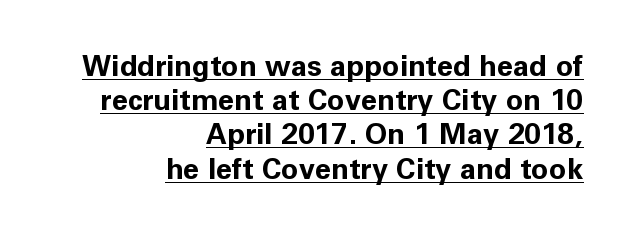
{"serif": "no", "italic": "no", "bold": "yes", "weight": "bold", "width": "normal", "stroke_contrast": "low", "x_height": "medium", "monospaced": "no", "underline": "yes", "align": "right", "line_spacing_ratio": 1.18, "letter_spacing": "normal", "letter_spacing_em": 0.0, "glyph_px": 29}
